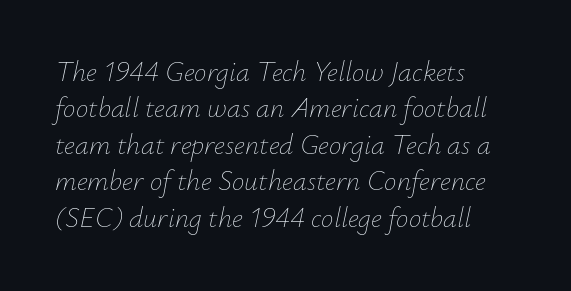
Compared with typical body copy, the letter spacing here is the same. Students, observe: this is what conventionally led text looks like. Do the characters align in a grid? No, the font is proportional. The rendering anchors every line to the left-hand side. The strokes are not fattened; the text isn't bold. The zone under the glyphs is completely vacant.
